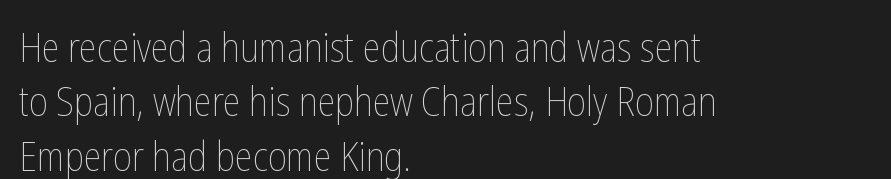
The image shows 40 px thin, condensed type, upright; set left-aligned, normal line spacing (1.36x), normal letter spacing, not underlined; low stroke contrast and a medium x-height.
